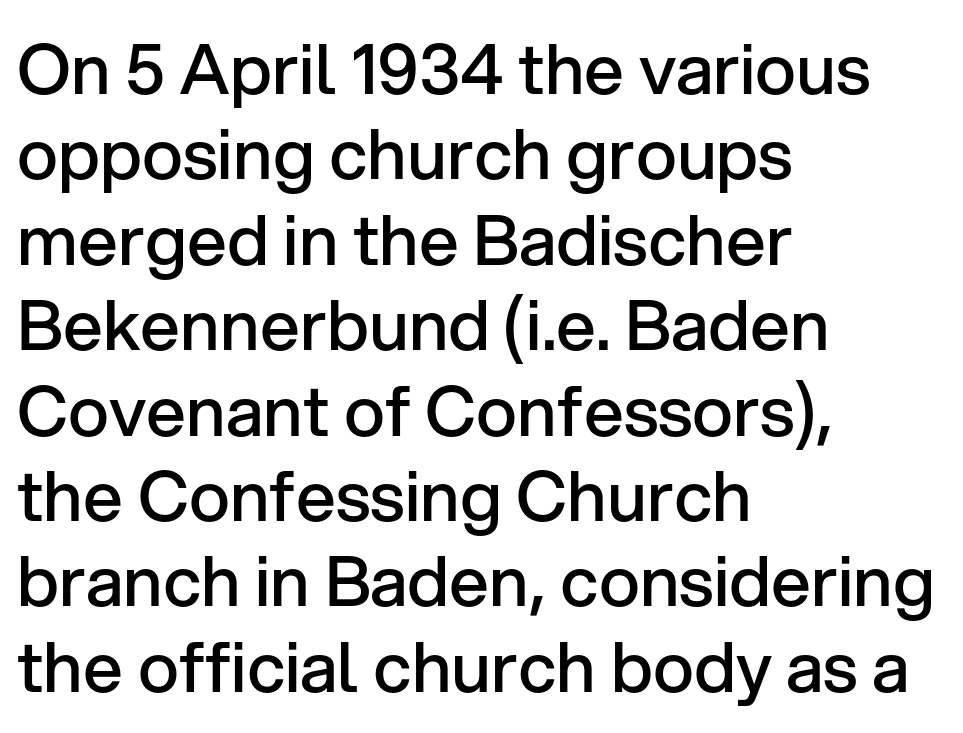
These lines keep a tight, regular rhythm from letter to letter. Left-aligned paragraph, ragged on the right. The words here are not underlined. The letters stand straight up with perfectly vertical stems.
